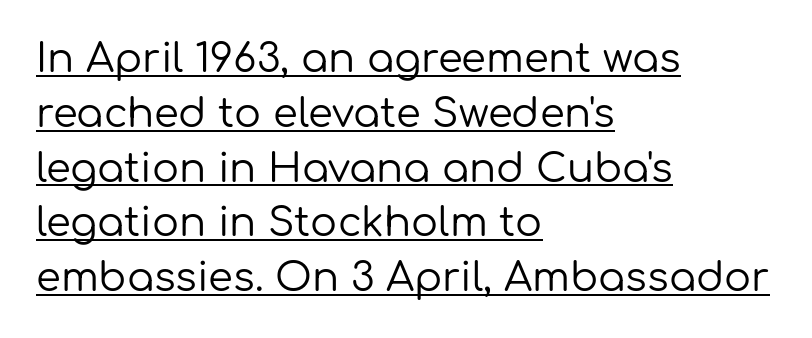
The image shows 40 px regular-weight sans-serif type, upright; set left-aligned, normal line spacing (1.37x), normal letter spacing, underlined; low stroke contrast and a medium x-height.
